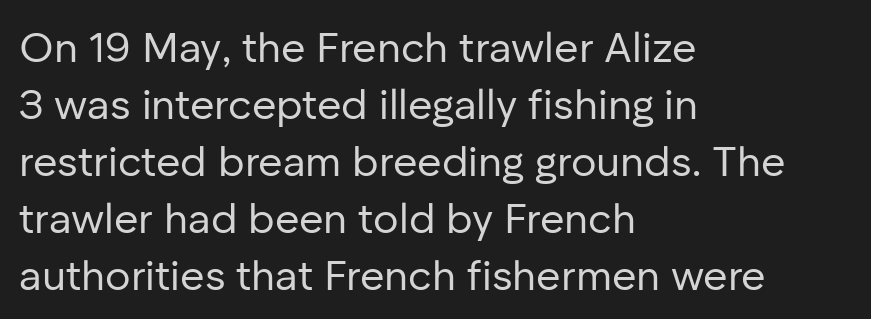
Q: Is the text bold? A: No.
Q: Is the text italic (slanted)? A: No, it is upright.
Q: Is the typeface a serif or a sans-serif typeface? A: Sans-serif.
Q: Is the text underlined? A: No.
Q: How is the paragraph aligned? A: Left-aligned.
Q: Is the spacing between letters normal or unusually wide? A: Normal.
Q: Is the spacing between lines tight, normal or loose? A: Normal.
Q: Width (condensed, normal, or wide)? A: Normal.
Q: Stroke contrast? A: Low.
Q: x-height? A: Medium.
Q: Monospaced? A: No.
